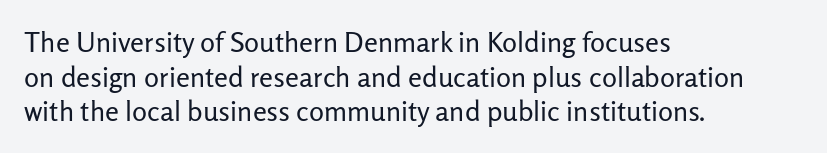
The image shows 28 px regular-weight sans-serif type, upright; set left-aligned, line spacing 1.24x, normal letter spacing, not underlined; low stroke contrast and a medium x-height.
